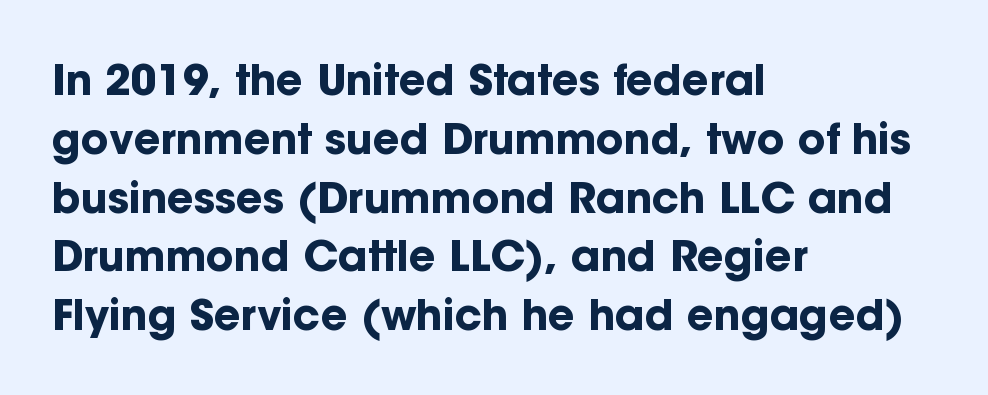
The image shows 42 px bold sans-serif type, upright; set left-aligned, normal line spacing (1.4x), normal letter spacing, not underlined; low stroke contrast and a medium x-height.
